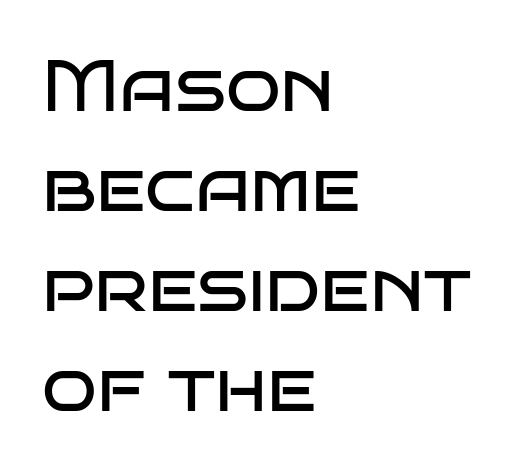
Q: Is the text bold? A: No.
Q: Is the text italic (slanted)? A: No, it is upright.
Q: Is the typeface a serif or a sans-serif typeface? A: Sans-serif.
Q: Is the text underlined? A: No.
Q: How is the paragraph aligned? A: Left-aligned.
Q: Is the spacing between letters normal or unusually wide? A: Normal.
Q: Is the spacing between lines tight, normal or loose? A: Normal.
Q: Width (condensed, normal, or wide)? A: Wide.
Q: Stroke contrast? A: Low.
Q: x-height? A: Large.
Q: Monospaced? A: No.
